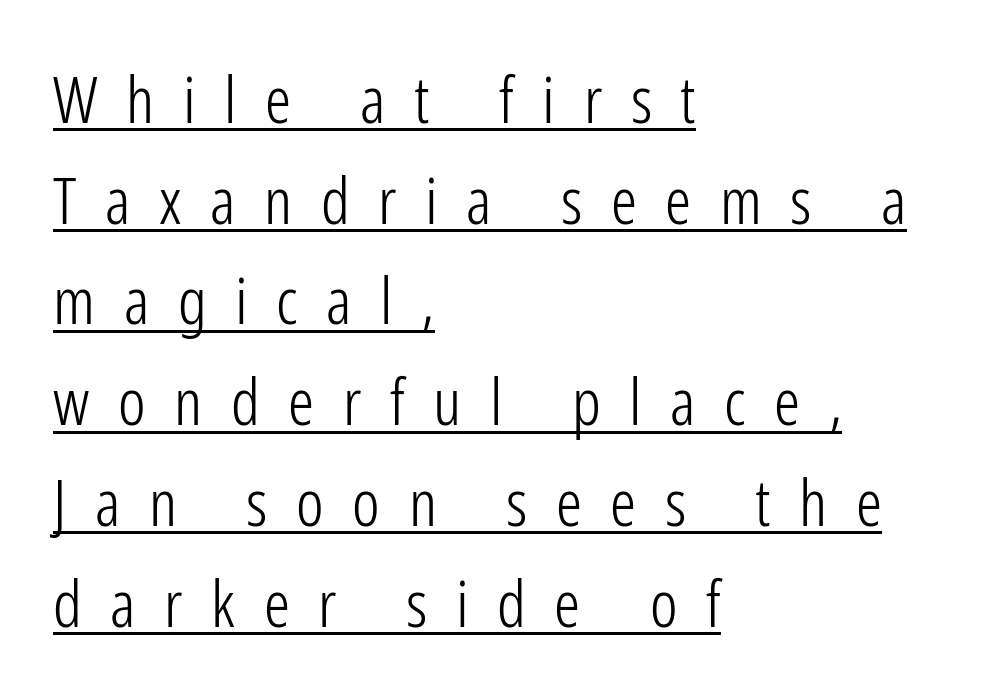
Which margin do the lines hug? The left one — the right edge is uneven. Varying glyph widths throughout — classic text-font behaviour. Nothing sits at the stroke ends, so this counts as sans-serif. Quick note: interline space is typical. Underlined type.
